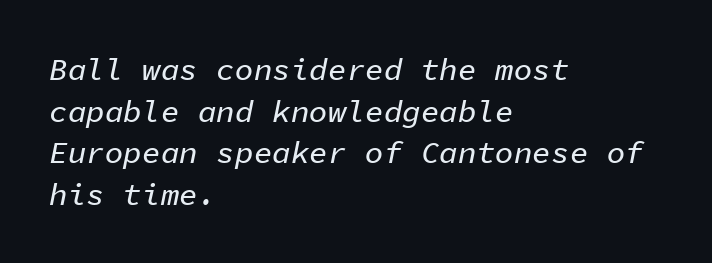
The image shows 31 px text type, italic (leaning right), monospaced; set left-aligned, normal line spacing (1.34x), normal letter spacing, not underlined; low stroke contrast and a medium x-height.
